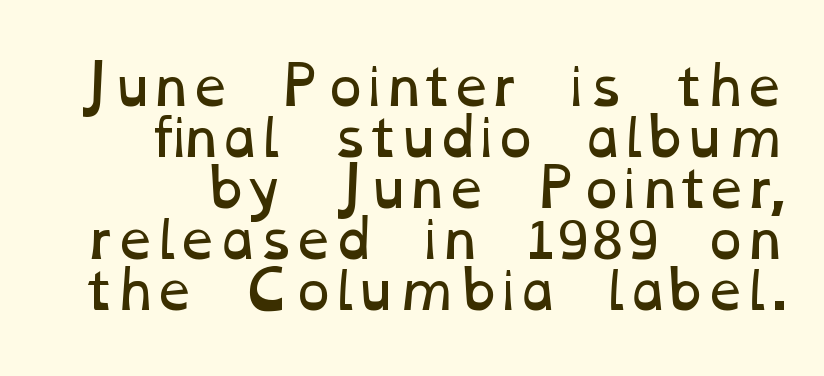
Q: Is the text bold? A: No.
Q: Is the text underlined? A: No.
Q: Is the spacing between letters normal or unusually wide? A: Normal.
Q: Is the spacing between lines tight, normal or loose? A: Tight.
Q: Width (condensed, normal, or wide)? A: Wide.
Q: Stroke contrast? A: Low.
Q: x-height? A: Medium.
Q: Monospaced? A: No.
